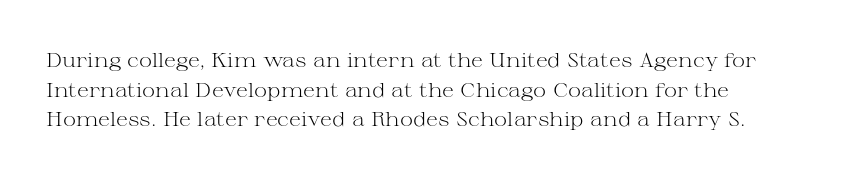
Rendered with straight, roman letterforms. A light-to-regular cut is what we see here. In terms of letterspacing, this is plain default setting. Only glyphs here, with clear space below each row.
